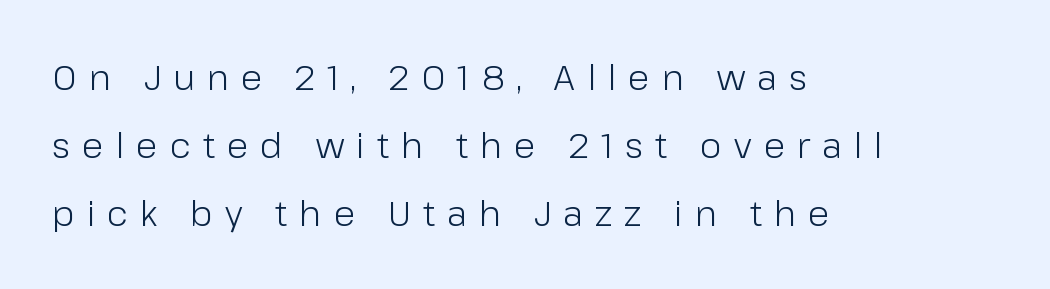
{"serif": "no", "italic": "no", "bold": "no", "weight": "light", "width": "normal", "stroke_contrast": "low", "x_height": "medium", "monospaced": "no", "underline": "no", "align": "left", "line_spacing": "loose", "line_spacing_ratio": 1.94, "letter_spacing": "wide", "letter_spacing_em": 0.34, "glyph_px": 35}
